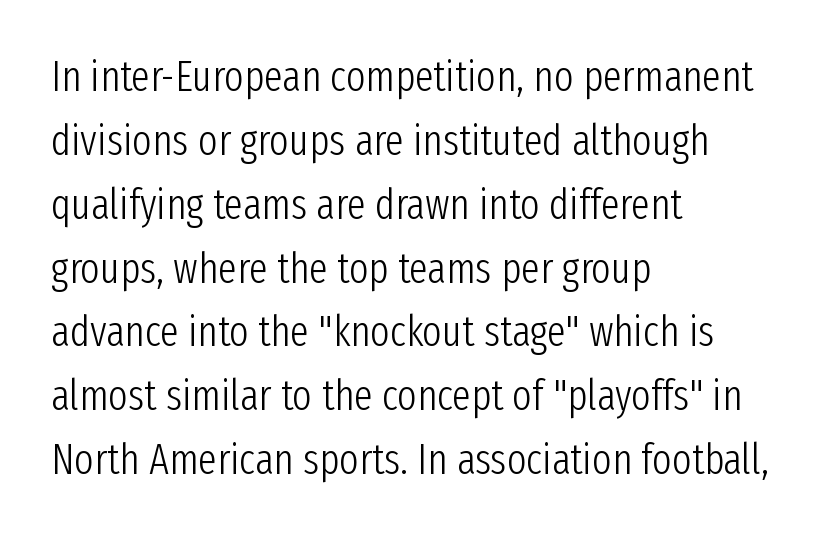
The image shows 42 px light, condensed sans-serif type, upright; set left-aligned, normal line spacing (1.52x), normal letter spacing, not underlined; low stroke contrast and a medium x-height.
